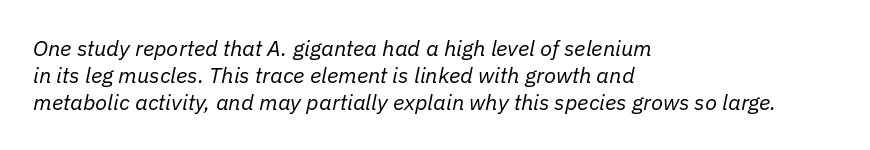
The image shows 22 px text type, italic (leaning right); set left-aligned, line spacing 1.22x, normal letter spacing, not underlined.
